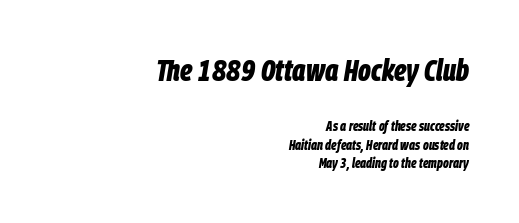
Does the weight exceed regular? Yes, all the way to bold. The rendering keeps characters at their native spacing. A typesetter would call this leading conventional body-copy spacing. The passage shown begins with its larger block and ends with its smaller one. Descender tails drop into unmarked territory. Reading down the block, your eye finds every line finishing at a fixed right position.
